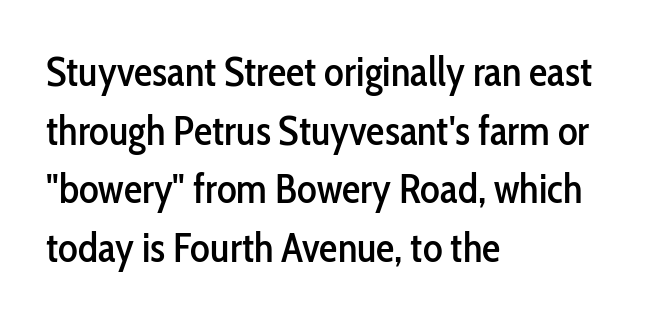
Stroke terminals: plain, sans-serif. Nope, not italic — everything's standing straight. Descenders hang freely into open space. Spacing verdict: proportional, widths tailored to each character. The line texture is even and compact thanks to regular tracking. Leading: standard.
